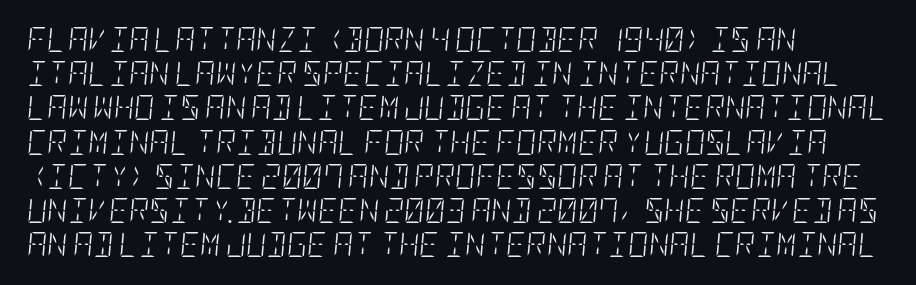
The image shows 25 px text type, italic (leaning right); set left-aligned, normal line spacing (1.37x), normal letter spacing, not underlined.
